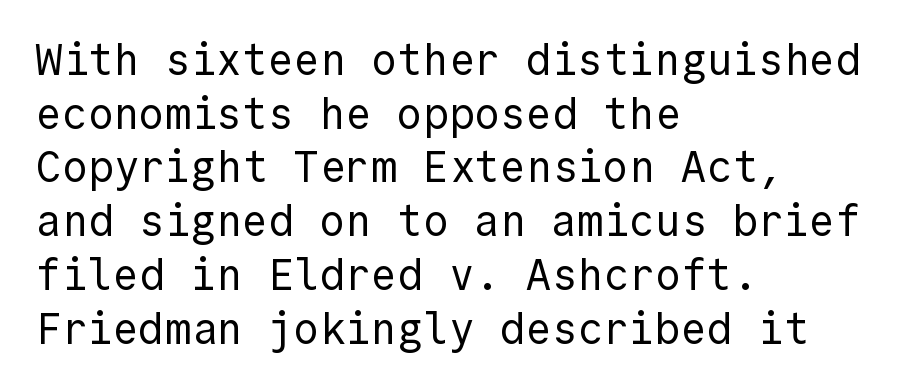
Q: Is the text bold? A: No.
Q: Is the text italic (slanted)? A: No, it is upright.
Q: Is the typeface a serif or a sans-serif typeface? A: Sans-serif.
Q: Is the text underlined? A: No.
Q: How is the paragraph aligned? A: Left-aligned.
Q: Is the spacing between letters normal or unusually wide? A: Normal.
Q: Is the spacing between lines tight, normal or loose? A: Normal.
Q: Width (condensed, normal, or wide)? A: Normal.
Q: x-height? A: Medium.
Q: Monospaced? A: Yes.
